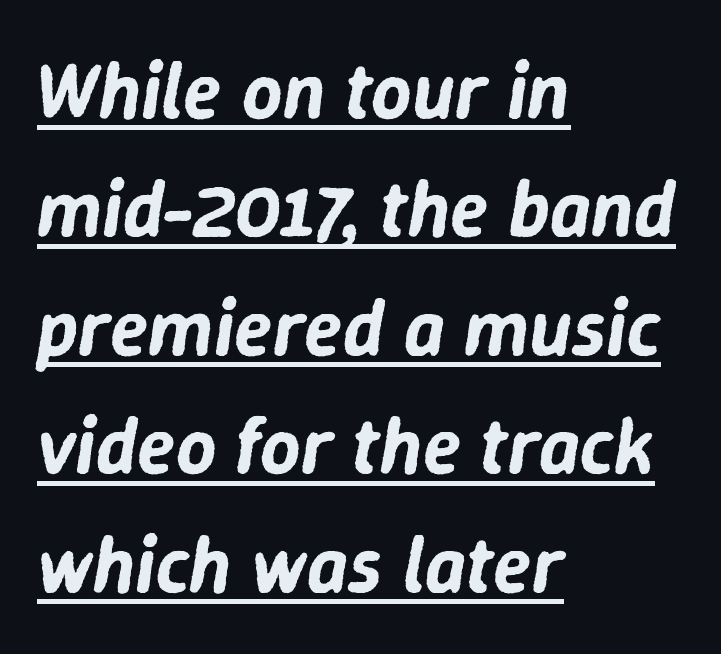
{"italic": "yes", "lean": "right", "slant_degrees": 9, "width": "normal", "stroke_contrast": "low", "x_height": "medium", "monospaced": "no", "underline": "yes", "align": "left", "line_spacing": "normal", "line_spacing_ratio": 1.5, "letter_spacing": "normal", "letter_spacing_em": 0.0, "glyph_px": 79}
